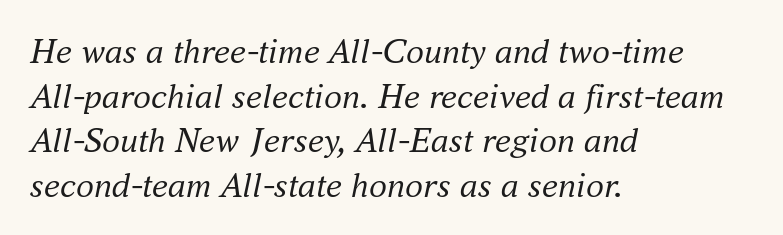
Observe the lean: these are italic letterforms. Horizontally, the lines are justified to the leading edge only. The face used here is rendered with its standard letterfit. Just letters on the line, the space beneath them empty.
